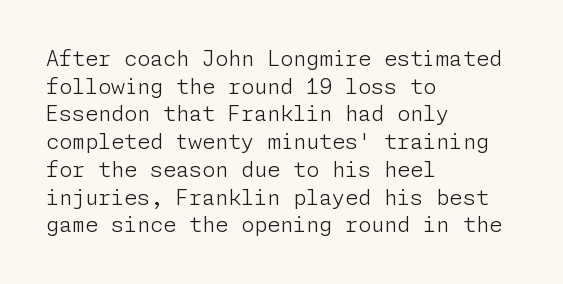
Every stem runs plumb, perpendicular to the baseline. Leftover space on each line is placed entirely after the last word. Check the space under the baseline: it is left empty. This reads as an unemphasized weight, regular at the heaviest. Caption: standard tracking, unaltered.
